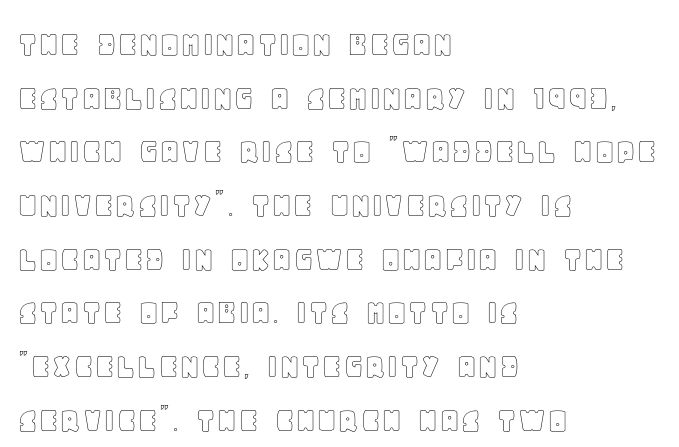
The image shows 37 px text type, upright; set left-aligned, normal line spacing (1.45x), normal letter spacing, not underlined; a large x-height.
